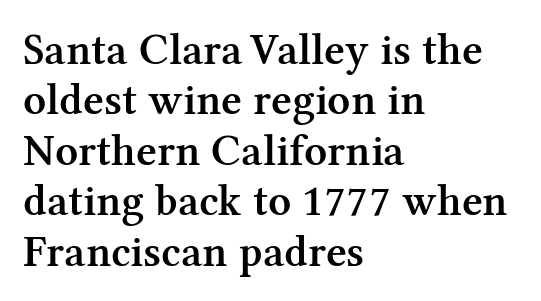
The image shows 45 px semibold serif type, upright; set left-aligned, tight line spacing (1.12x), normal letter spacing, not underlined; medium stroke contrast and a medium x-height.
